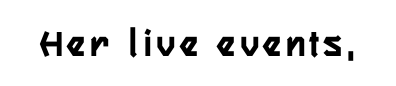
Q: Is the text italic (slanted)? A: No, it is upright.
Q: Is the typeface a serif or a sans-serif typeface? A: Sans-serif.
Q: Is the text underlined? A: No.
Q: Width (condensed, normal, or wide)? A: Condensed.
Q: Stroke contrast? A: Low.
Q: x-height? A: Medium.
Q: Monospaced? A: No.
